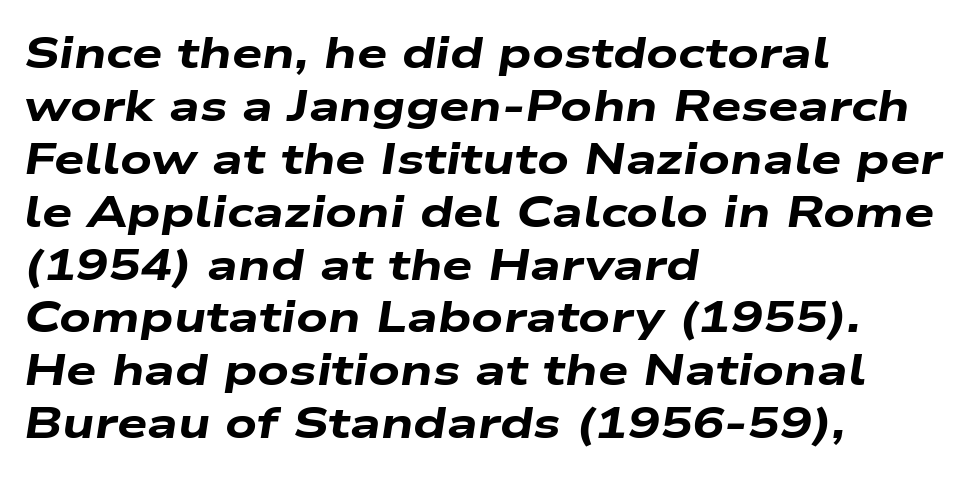
Q: Is the text bold? A: Yes.
Q: Is the text italic (slanted)? A: Yes, it leans right by about 9 degrees.
Q: Is the text underlined? A: No.
Q: How is the paragraph aligned? A: Left-aligned.
Q: Is the spacing between letters normal or unusually wide? A: Normal.
Q: Width (condensed, normal, or wide)? A: Wide.
Q: Stroke contrast? A: Low.
Q: x-height? A: Medium.
Q: Monospaced? A: No.
